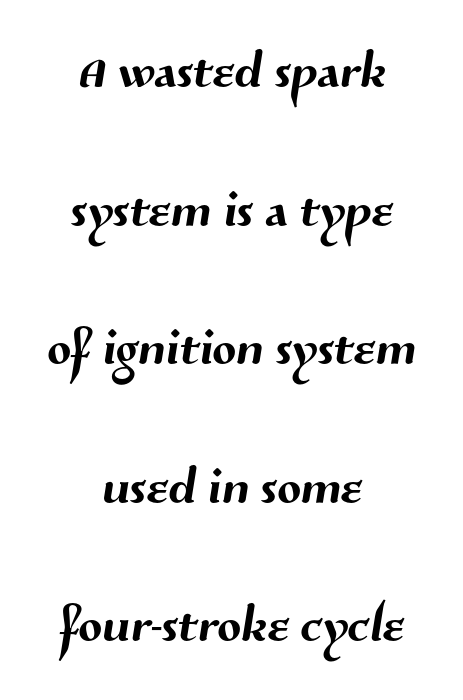
The image shows 70 px sans-serif type; set centered, loose line spacing (1.98x), normal letter spacing, not underlined; medium stroke contrast and a medium x-height.
